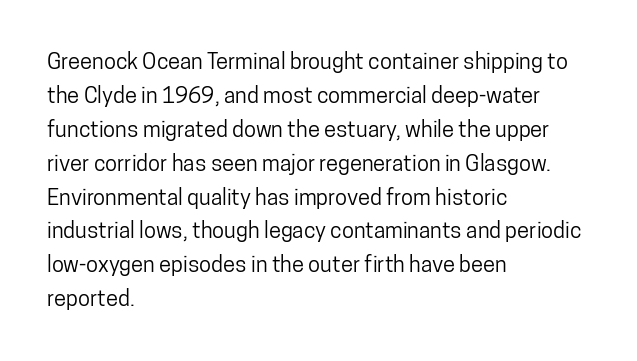
Q: Is the text italic (slanted)? A: No, it is upright.
Q: Is the text underlined? A: No.
Q: How is the paragraph aligned? A: Left-aligned.
Q: Is the spacing between letters normal or unusually wide? A: Normal.
Q: Is the spacing between lines tight, normal or loose? A: Normal.
